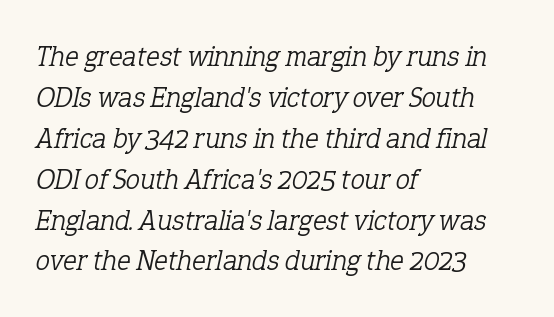
Regarding serifs, this sample has them. Stems and bowls with no extra thickness — not bold. The rendering uses a moderate line-height, typical for paragraphs. Slanted lettering throughout. The string is rendered with underlining switched off. No extra tracking has been applied to these lines.
